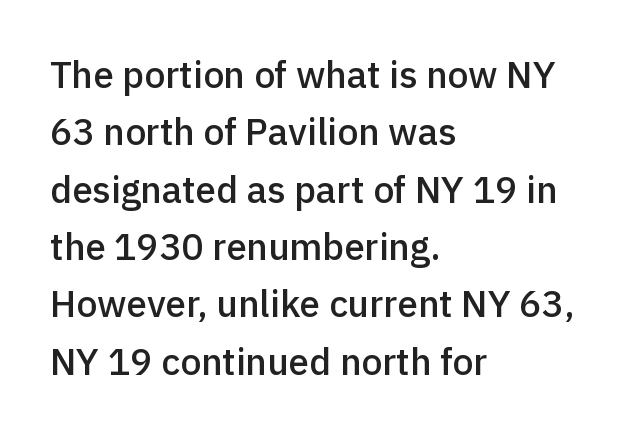
{"serif": "no", "italic": "no", "bold": "semi", "weight": "semibold", "width": "normal", "x_height": "medium", "monospaced": "no", "underline": "no", "align": "left", "line_spacing": "normal", "line_spacing_ratio": 1.55, "letter_spacing": "normal", "letter_spacing_em": 0.0, "glyph_px": 37}
